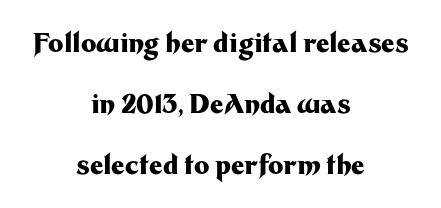
The image shows 26 px bold type, upright; set centered, loose line spacing (2.34x), normal letter spacing, not underlined.
